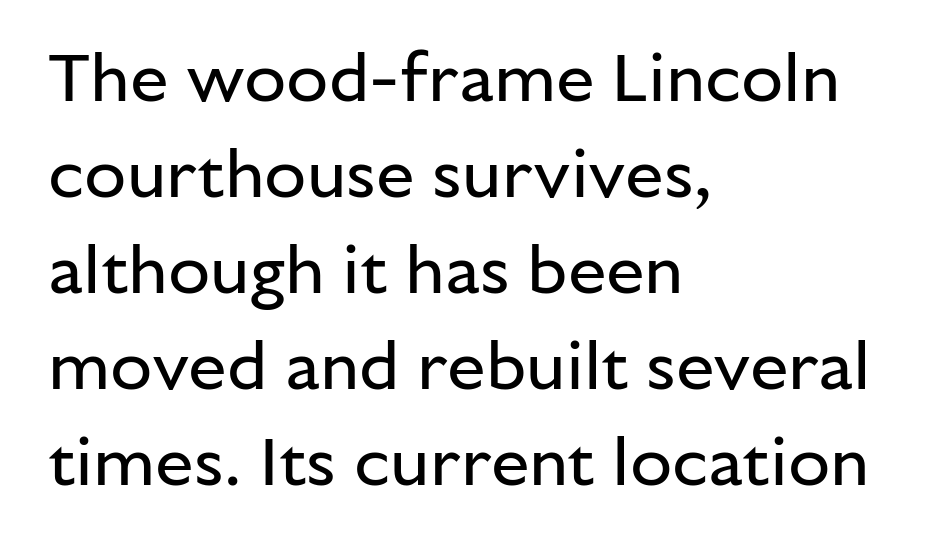
{"serif": "no", "italic": "no", "bold": "no", "weight": "regular", "width": "normal", "stroke_contrast": "low", "x_height": "medium", "monospaced": "no", "underline": "no", "align": "left", "line_spacing": "normal", "line_spacing_ratio": 1.39, "letter_spacing": "normal", "letter_spacing_em": 0.0, "glyph_px": 69}
